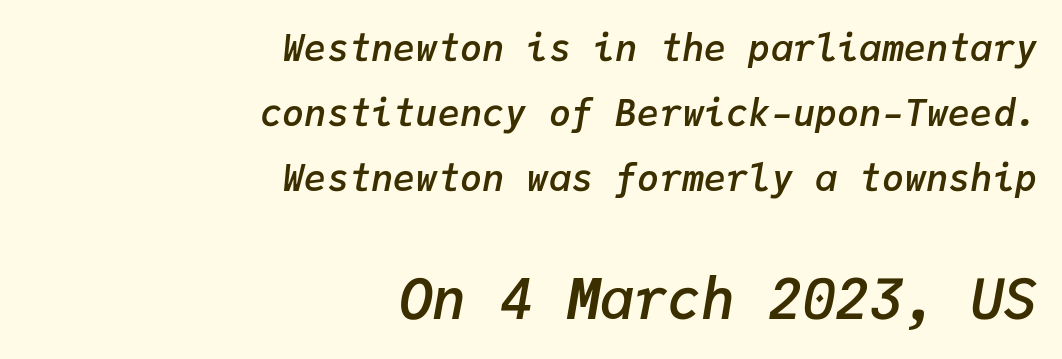
{"italic": "yes", "lean": "right", "slant_degrees": 9, "bold": "semi", "weight": "semibold", "width": "normal", "stroke_contrast": "low", "x_height": "medium", "monospaced": "yes", "underline": "no", "align": "right", "line_spacing_ratio": 1.76, "letter_spacing": "normal", "letter_spacing_em": 0.0, "larger_block": "second", "size_ratio": 1.51, "glyph_px": 56}
